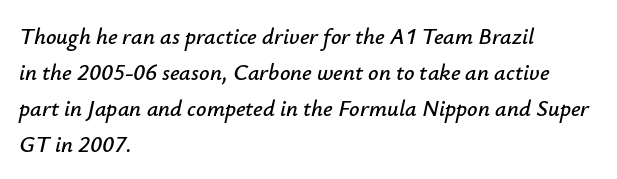
The image shows 23 px text type, italic (leaning right); set left-aligned, normal line spacing (1.57x), normal letter spacing, not underlined.
